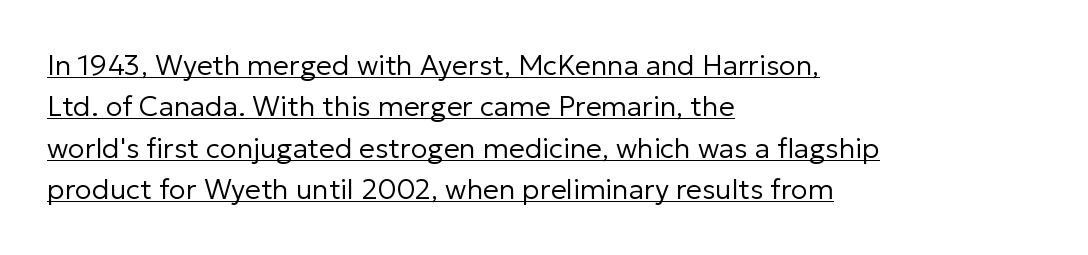
{"serif": "no", "italic": "no", "bold": "no", "weight": "regular", "width": "normal", "stroke_contrast": "low", "x_height": "medium", "monospaced": "no", "underline": "yes", "align": "left", "line_spacing": "normal", "line_spacing_ratio": 1.48, "letter_spacing": "normal", "letter_spacing_em": 0.0, "glyph_px": 28}
